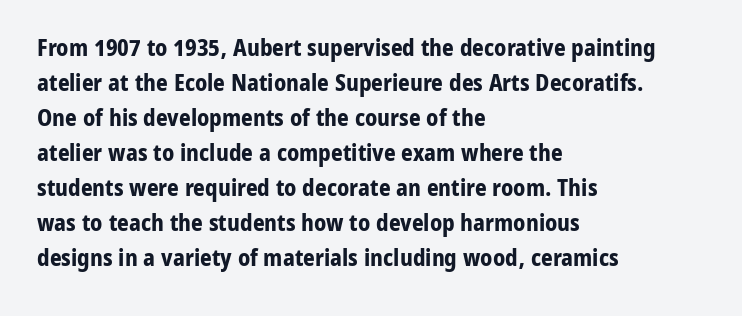
{"italic": "no", "bold": "yes", "underline": "no", "align": "left", "line_spacing": "normal", "line_spacing_ratio": 1.52, "letter_spacing": "normal", "letter_spacing_em": 0.0, "glyph_px": 23}
